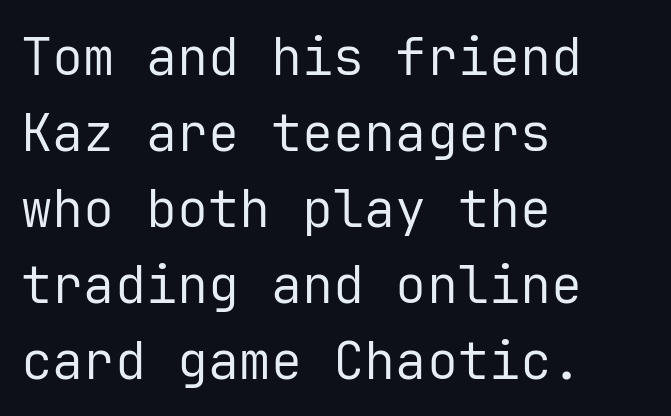
Is the stroke heavy? The answer is a plain regular-or-lighter. One-word summary of the alignment: left. In terms of letterspacing, this is plain default setting. Plain, unruled lines of type. The vertical gap from one line to the next is medium. The passage shown is typed in a monospace face where columns stay perfectly aligned.
